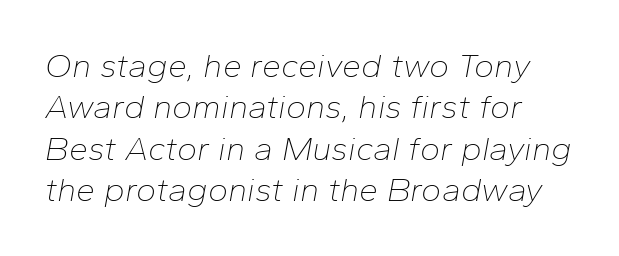
The image shows 34 px thin type, italic (leaning right); set line spacing 1.22x, normal letter spacing, not underlined; low stroke contrast and a medium x-height.
